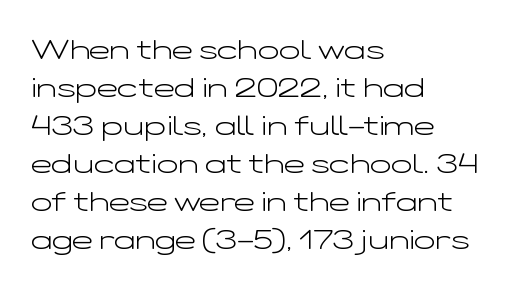
Q: Is the text bold? A: No.
Q: Is the text italic (slanted)? A: No, it is upright.
Q: Is the typeface a serif or a sans-serif typeface? A: Sans-serif.
Q: Is the text underlined? A: No.
Q: How is the paragraph aligned? A: Left-aligned.
Q: Is the spacing between letters normal or unusually wide? A: Normal.
Q: Is the spacing between lines tight, normal or loose? A: Normal.
Q: Width (condensed, normal, or wide)? A: Wide.
Q: Stroke contrast? A: Low.
Q: x-height? A: Medium.
Q: Monospaced? A: No.
